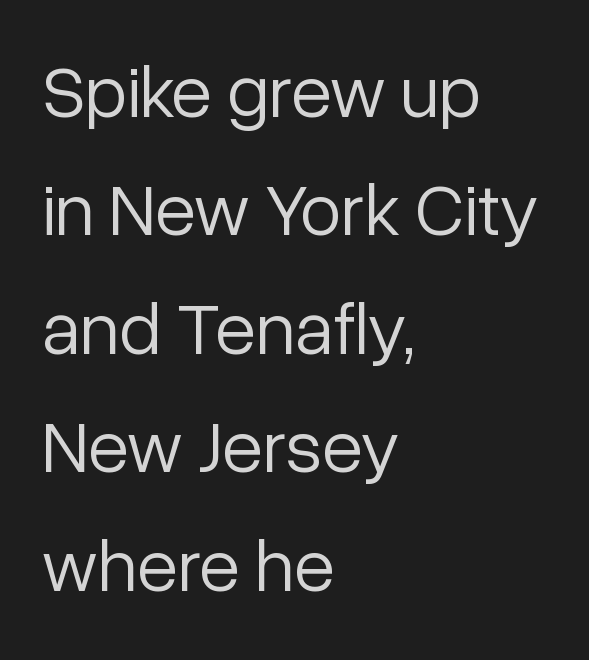
The image shows 75 px light sans-serif type, upright; set left-aligned, normal line spacing (1.58x), normal letter spacing, not underlined; low stroke contrast and a medium x-height.
